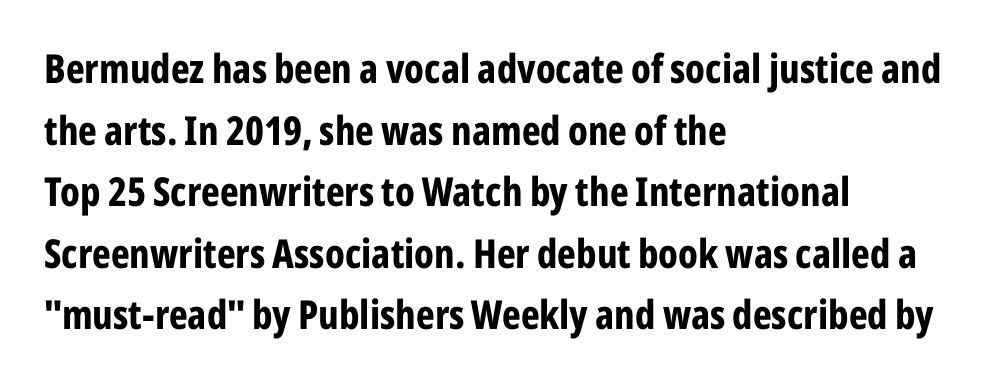
The image shows 40 px bold, condensed sans-serif type, upright; set left-aligned, normal line spacing (1.54x), normal letter spacing, not underlined; low stroke contrast and a medium x-height.
